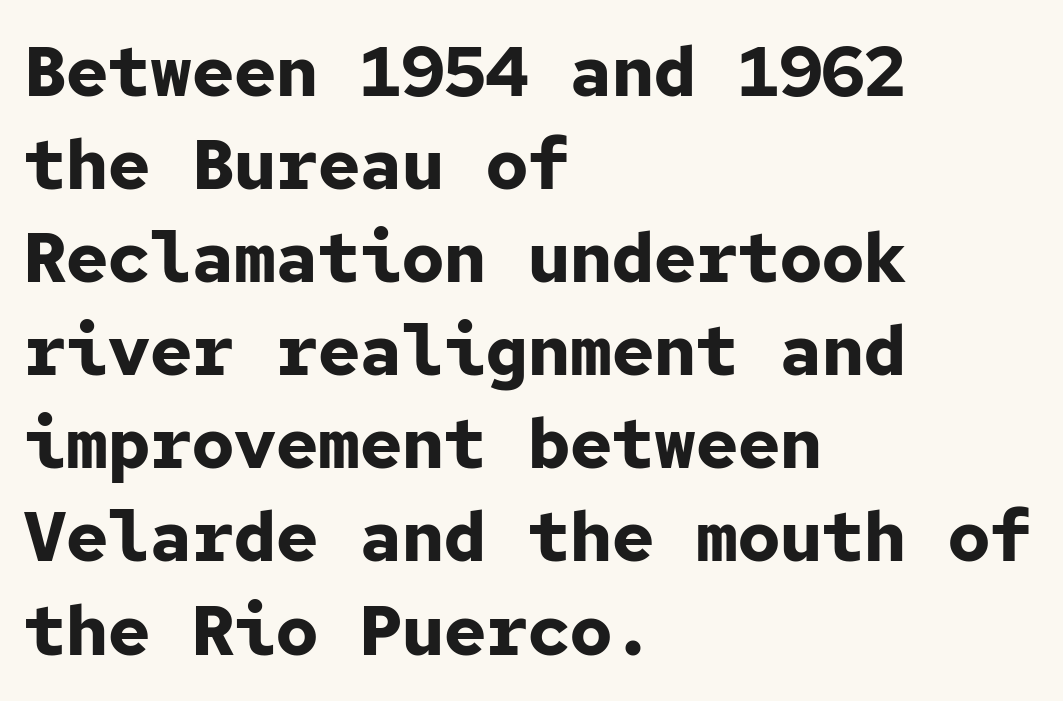
The type family on display is of the sans-serif kind. If you measured baseline to baseline, you'd find a middling distance. Between one letter and the next there's only the usual sliver of space. Emphasis by weight is at full strength: bold.
